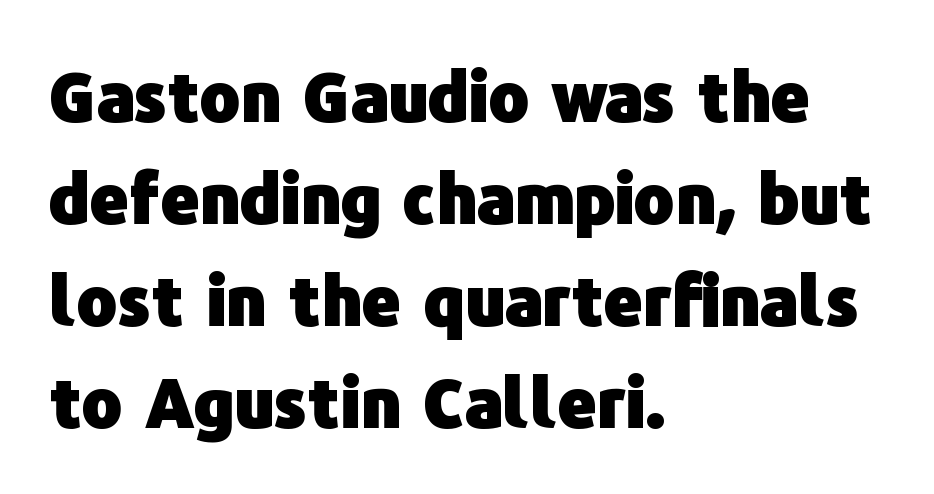
Q: Is the text bold? A: Yes.
Q: Is the text italic (slanted)? A: No, it is upright.
Q: Is the typeface a serif or a sans-serif typeface? A: Sans-serif.
Q: Is the text underlined? A: No.
Q: How is the paragraph aligned? A: Left-aligned.
Q: Is the spacing between letters normal or unusually wide? A: Normal.
Q: Is the spacing between lines tight, normal or loose? A: Normal.
Q: Width (condensed, normal, or wide)? A: Normal.
Q: Stroke contrast? A: Low.
Q: x-height? A: Medium.
Q: Monospaced? A: No.
